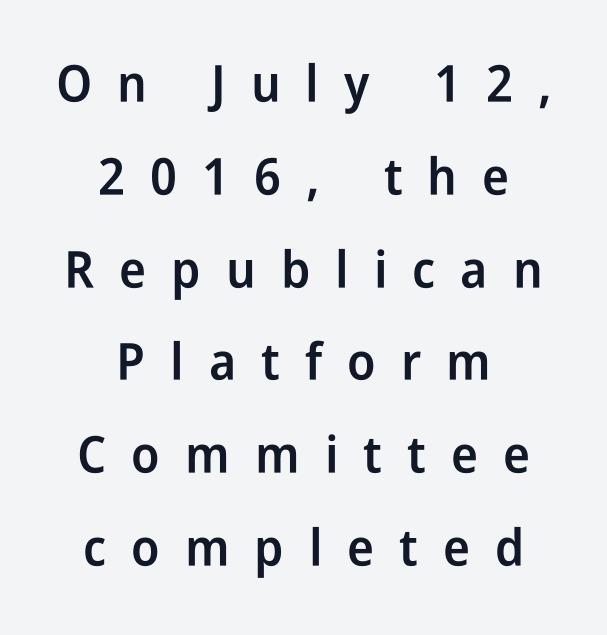
The image shows 51 px semibold, condensed sans-serif type, upright; set centered, line spacing 1.82x, unusually wide letter spacing (+0.49 em), not underlined; low stroke contrast and a medium x-height.
